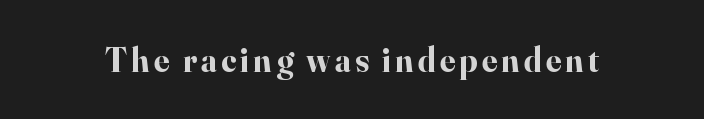
{"serif": "yes", "italic": "no", "bold": "yes", "weight": "bold", "width": "normal", "stroke_contrast": "high", "x_height": "small", "monospaced": "no", "underline": "no", "glyph_px": 34}
